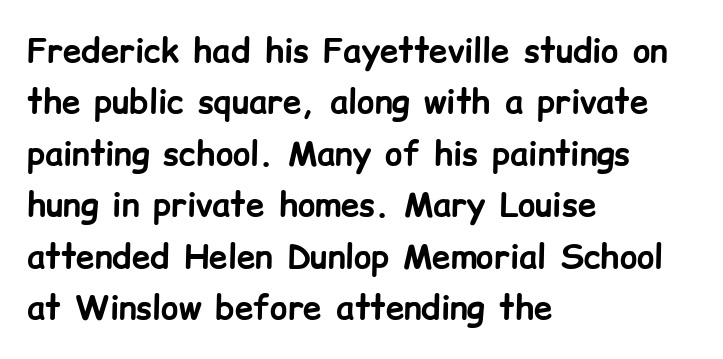
The image shows 33 px bold sans-serif type, upright; set left-aligned, normal line spacing (1.56x), normal letter spacing, not underlined; low stroke contrast and a medium x-height.
